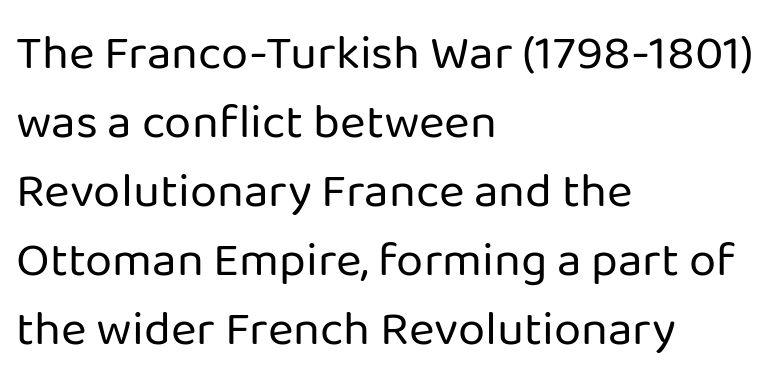
The image shows 49 px regular-weight sans-serif type, upright; set left-aligned, normal line spacing (1.41x), normal letter spacing, not underlined; low stroke contrast and a medium x-height.
